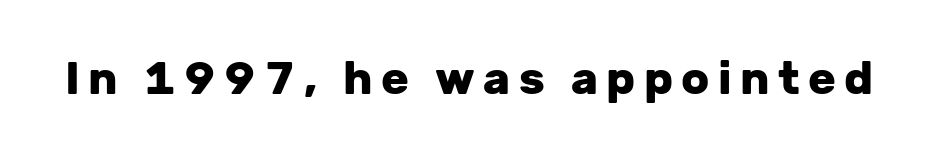
Underline: absent. Notice how thick the strokes are: this is what a full bold looks like. These lines are composed in type without serifs. Posture: vertical. Character widths vary here, with narrow letters taking less room than wide ones.
